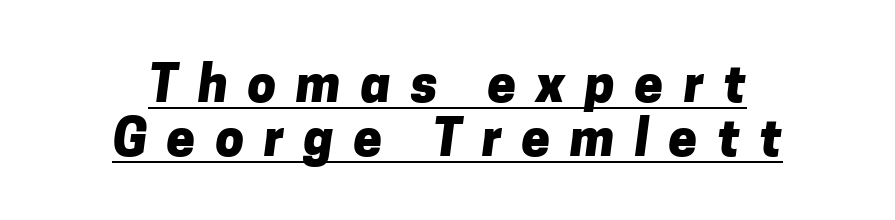
Visually the block forms a symmetrical silhouette, jagged on both flanks. Each new line begins almost immediately beneath the previous one. The passage shown has open, widely tracked lettering throughout. Character widths vary here, with narrow letters taking less room than wide ones. The characters look thick and weighty, a clear bold. The typeface chosen for these lines omits serifs.
